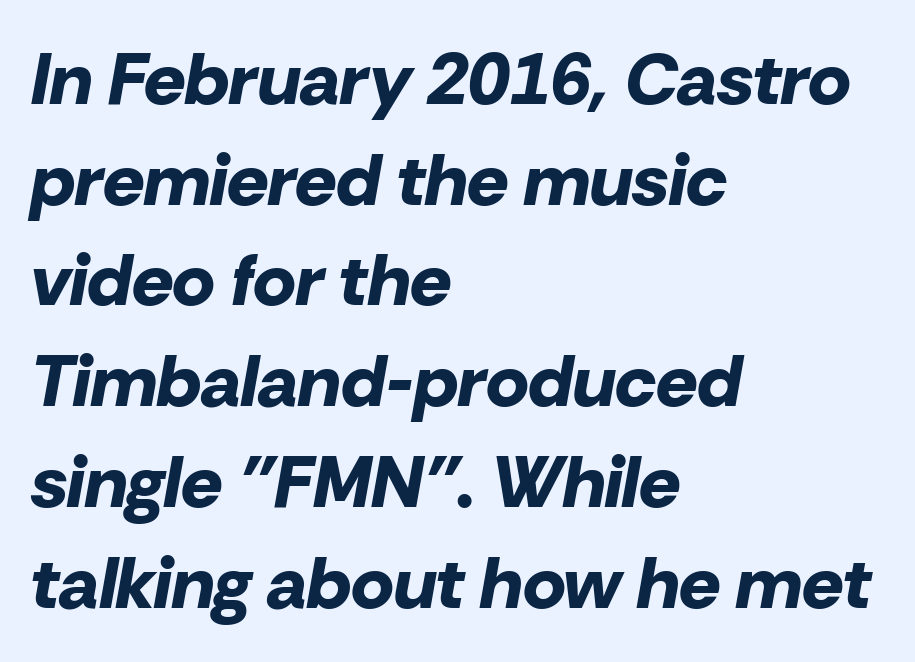
Descenders are the only things crossing below the line. Honestly, the letter spacing is just normal — you wouldn't notice it. Alignment: flush left. The face used here has a pronounced slope to its letters.
